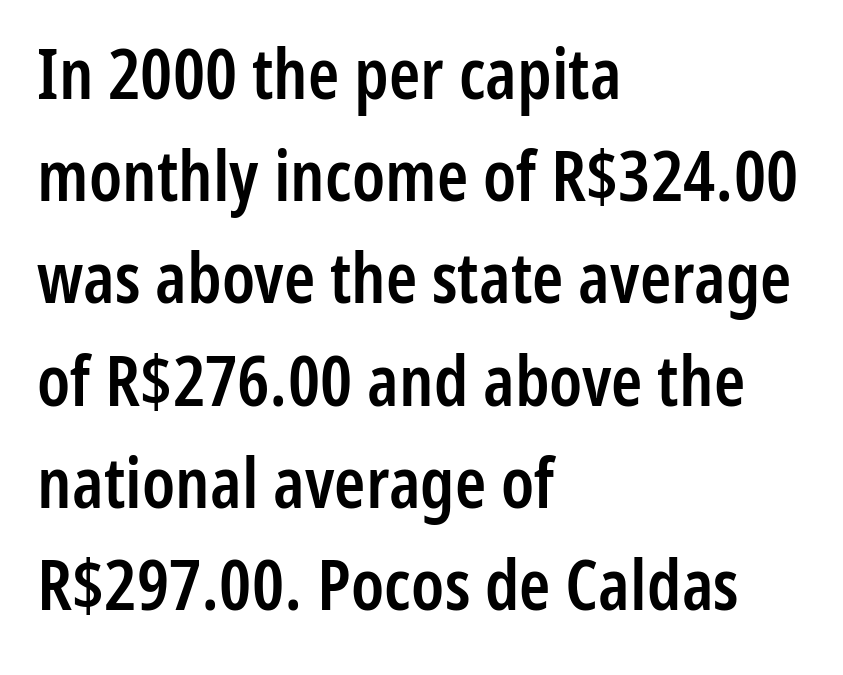
{"serif": "no", "italic": "no", "bold": "semi", "weight": "semibold", "width": "condensed", "stroke_contrast": "low", "x_height": "medium", "monospaced": "no", "underline": "no", "align": "left", "line_spacing": "normal", "line_spacing_ratio": 1.44, "letter_spacing": "normal", "letter_spacing_em": 0.0, "glyph_px": 71}
